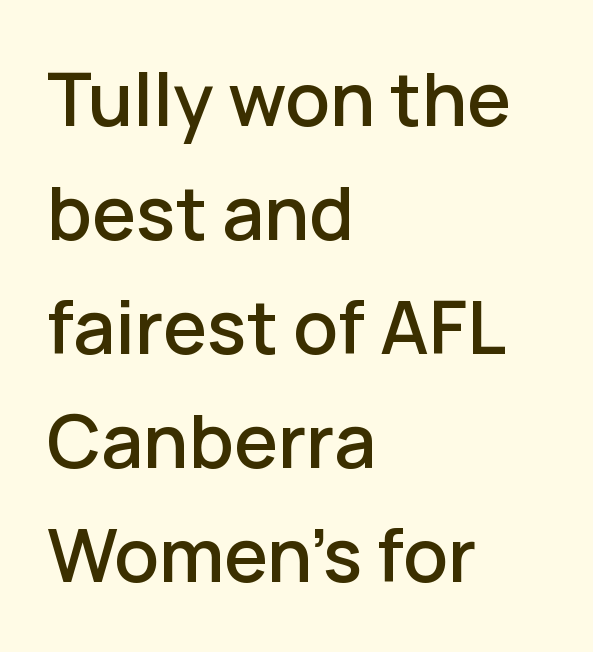
{"serif": "no", "italic": "no", "width": "normal", "stroke_contrast": "low", "x_height": "medium", "monospaced": "no", "underline": "no", "align": "left", "line_spacing": "normal", "line_spacing_ratio": 1.54, "letter_spacing": "normal", "letter_spacing_em": 0.0, "glyph_px": 74}
